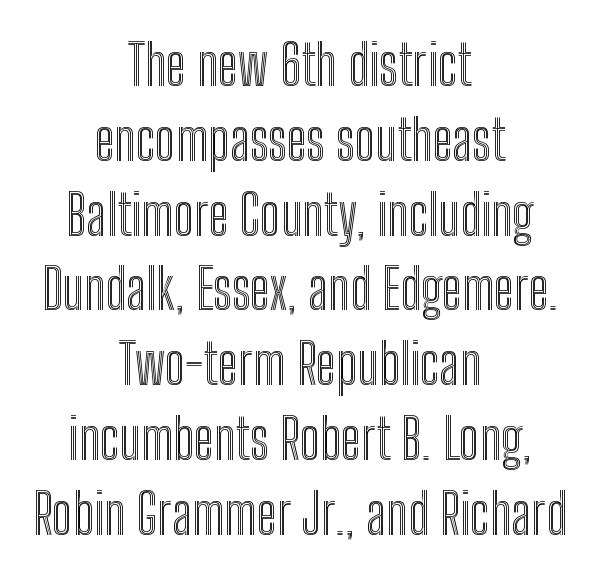
Q: Is the text italic (slanted)? A: No, it is upright.
Q: Is the text underlined? A: No.
Q: How is the paragraph aligned? A: Centered.
Q: Is the spacing between letters normal or unusually wide? A: Normal.
Q: Is the spacing between lines tight, normal or loose? A: Normal.
Q: Width (condensed, normal, or wide)? A: Condensed.
Q: x-height? A: Medium.
Q: Monospaced? A: No.
